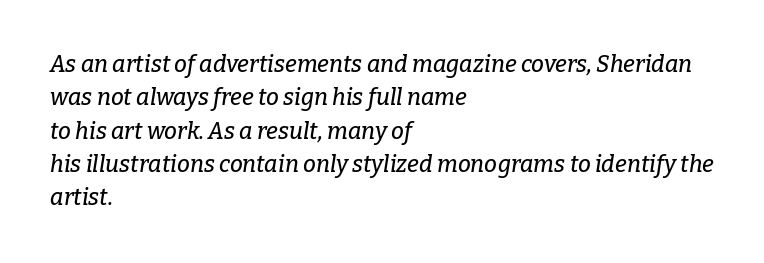
Q: Is the text italic (slanted)? A: Yes, it leans right by about 9 degrees.
Q: Is the text underlined? A: No.
Q: How is the paragraph aligned? A: Left-aligned.
Q: Is the spacing between letters normal or unusually wide? A: Normal.
Q: Is the spacing between lines tight, normal or loose? A: Normal.
